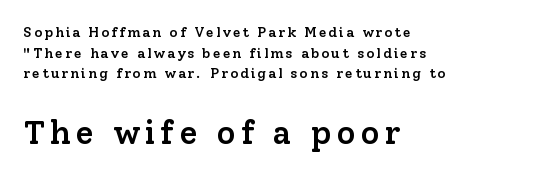
The image shows 33 px semibold serif type, upright; set left-aligned, normal line spacing (1.48x), not underlined; the second (bottom) block is 2.36x larger; low stroke contrast and a medium x-height.
